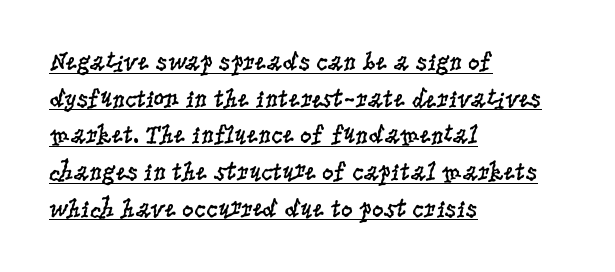
The image shows 26 px text type; set left-aligned, normal line spacing (1.41x), normal letter spacing, underlined.
